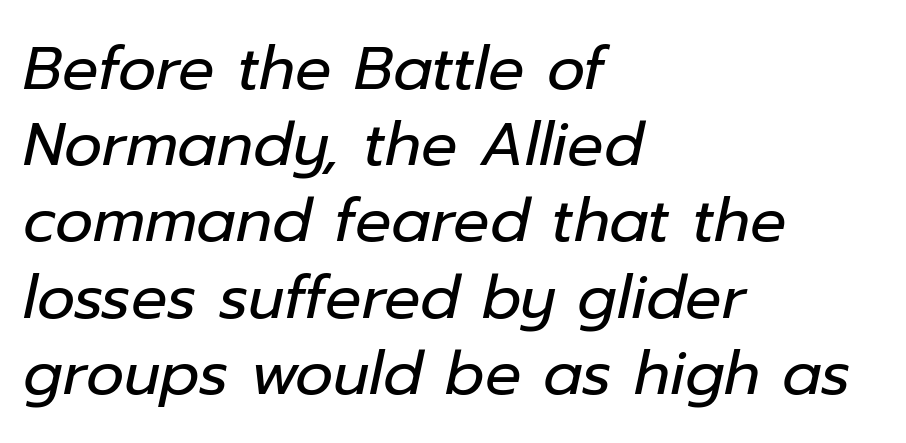
The image shows 60 px regular-weight type, italic (leaning right); set left-aligned, normal line spacing (1.27x), normal letter spacing, not underlined; low stroke contrast and a medium x-height.
